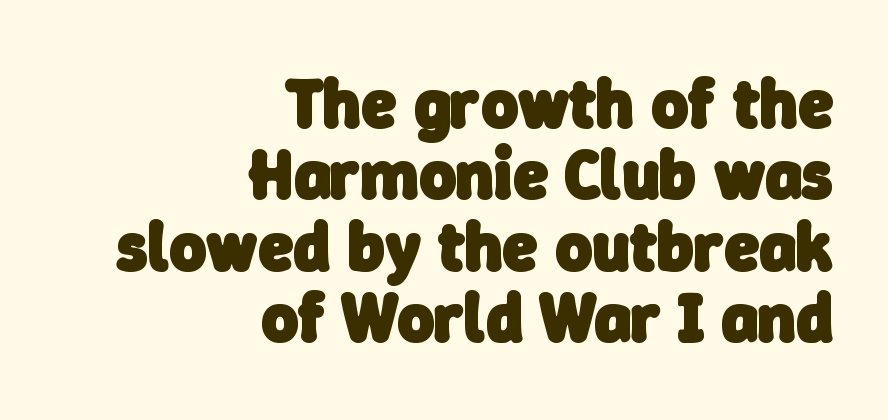
Tracking here is standard; glyphs follow each other at the usual distance. Any mark beneath the type? The region is blank. Stroke thickness is high; the sample reads as a true bold. If you drew a ruler down the right edge, every line would touch it. These lines are rendered in a variable-pitch font.
